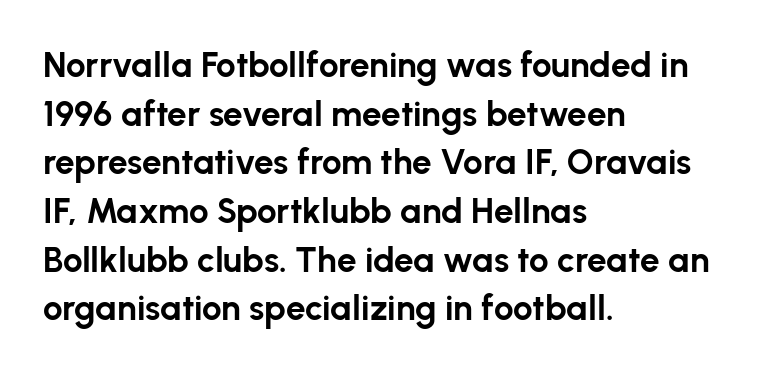
The letters sit at their default tracking, neither squeezed nor spread. The lines sit at an ordinary, default distance from one another. On the weight axis this lands at bold, roughly 700. The characters display no serif detailing; their extremities are plain. Character widths vary here, with narrow letters taking less room than wide ones. When letters stand straight like this, we call the style roman or upright.
